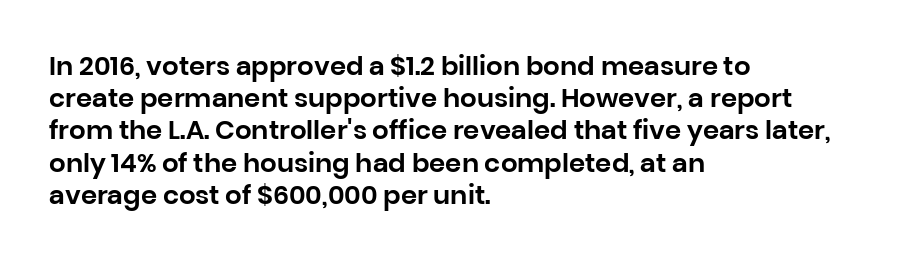
The image shows 26 px text type, upright; set left-aligned, line spacing 1.24x, normal letter spacing, not underlined.
